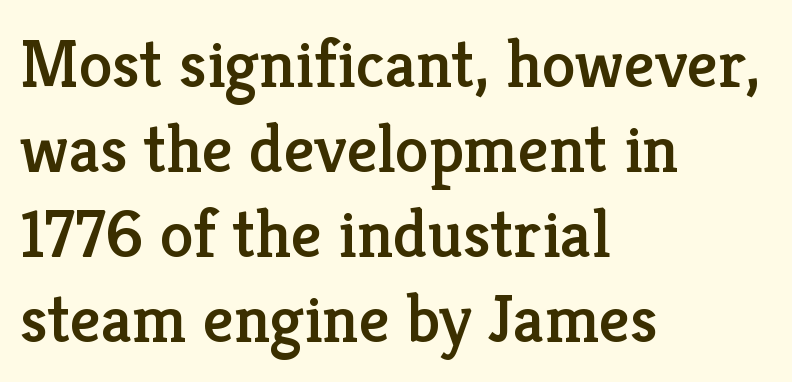
How are the letters spaced? Ordinarily, with no added tracking. A bare baseline throughout the passage. The letters carry serifs — small finishing strokes at the ends of their stems. The letters advance in unequal steps, a hallmark of proportional type. These lines stack with their left ends in a neat column.
